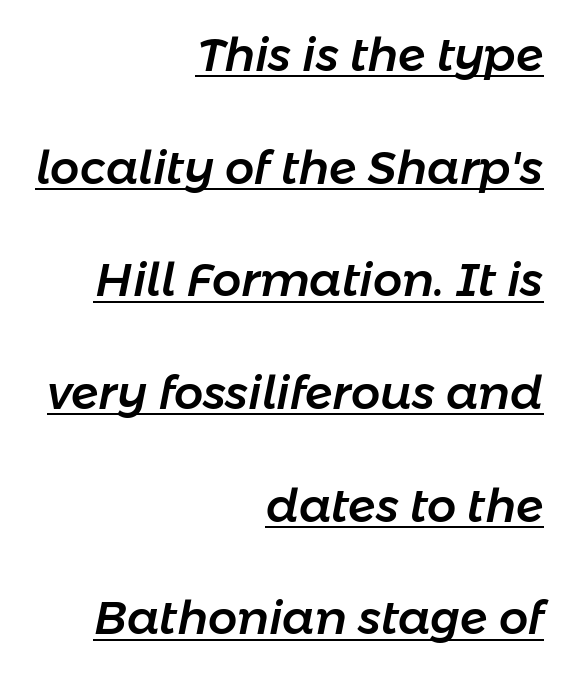
The image shows 46 px text type, italic (leaning right); set right-aligned, loose line spacing (2.45x), normal letter spacing, underlined; low stroke contrast and a medium x-height.
